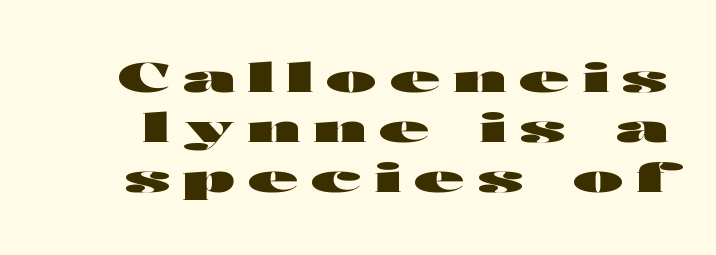
{"serif": "no", "italic": "no", "bold": "yes", "weight": "heavy", "width": "wide", "stroke_contrast": "high", "x_height": "medium", "monospaced": "no", "underline": "no", "line_spacing_ratio": 1.22, "letter_spacing": "wide", "letter_spacing_em": 0.32, "glyph_px": 41}
